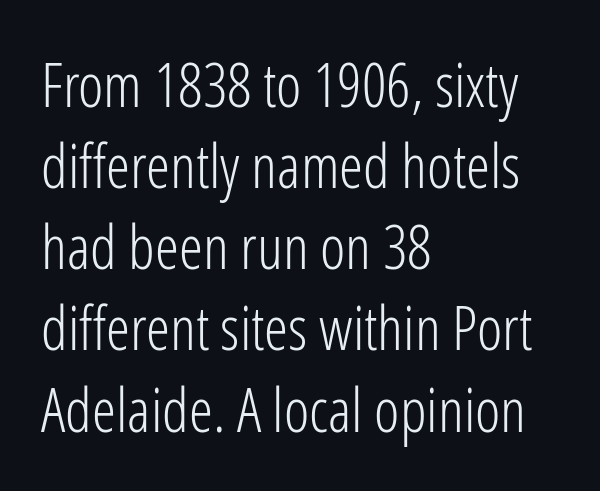
Q: Is the text bold? A: No.
Q: Is the text italic (slanted)? A: No, it is upright.
Q: Is the typeface a serif or a sans-serif typeface? A: Sans-serif.
Q: Is the text underlined? A: No.
Q: How is the paragraph aligned? A: Left-aligned.
Q: Is the spacing between letters normal or unusually wide? A: Normal.
Q: Is the spacing between lines tight, normal or loose? A: Normal.
Q: Width (condensed, normal, or wide)? A: Condensed.
Q: Stroke contrast? A: Low.
Q: x-height? A: Medium.
Q: Monospaced? A: No.
